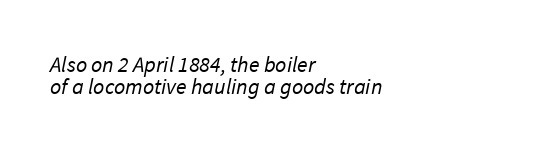
{"bold": "no", "underline": "no", "align": "left", "line_spacing": "tight", "line_spacing_ratio": 0.98, "letter_spacing": "normal", "letter_spacing_em": 0.0, "glyph_px": 22}
